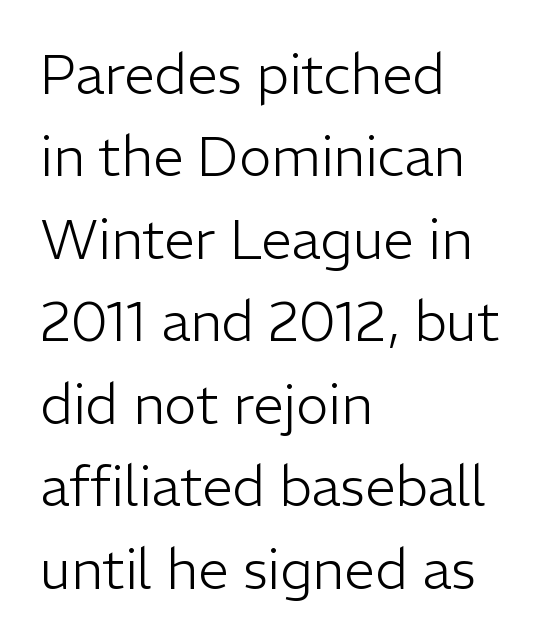
The image shows 55 px light sans-serif type, upright; set left-aligned, normal line spacing (1.5x), normal letter spacing, not underlined; low stroke contrast and a medium x-height.
